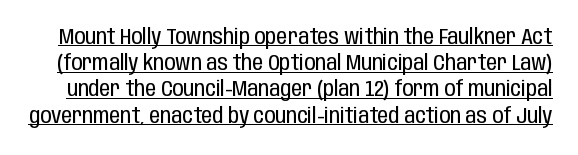
Q: Is the text bold? A: No.
Q: Is the text italic (slanted)? A: No, it is upright.
Q: Is the text underlined? A: Yes.
Q: Is the spacing between letters normal or unusually wide? A: Normal.
